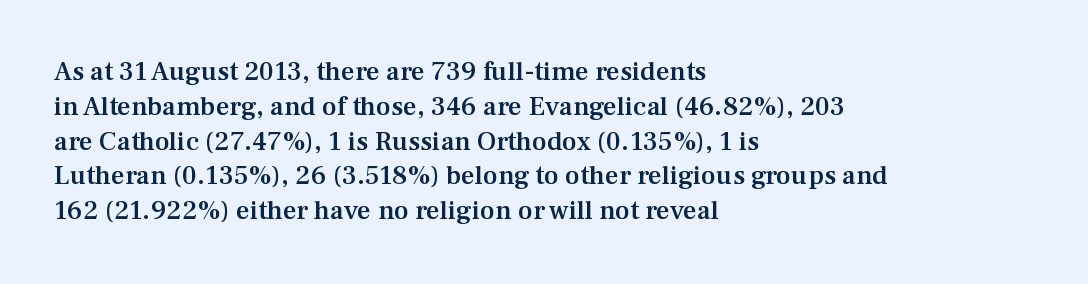
The image shows 27 px text type, upright; set left-aligned, normal line spacing (1.29x), normal letter spacing, not underlined.
